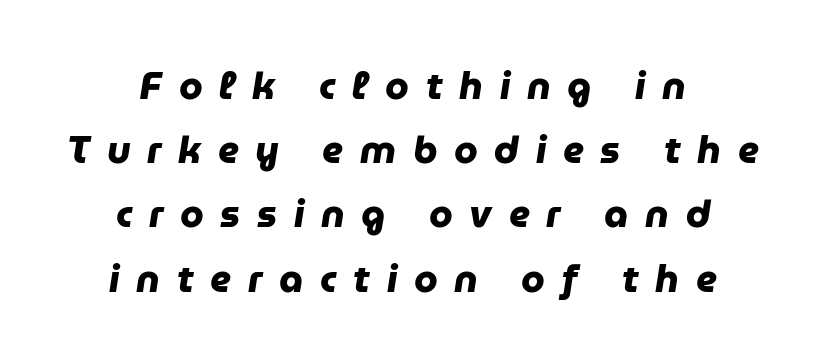
The image shows 38 px heavy sans-serif type; set centered, normal line spacing (1.69x), unusually wide letter spacing (+0.44 em), not underlined; low stroke contrast and a medium x-height.
